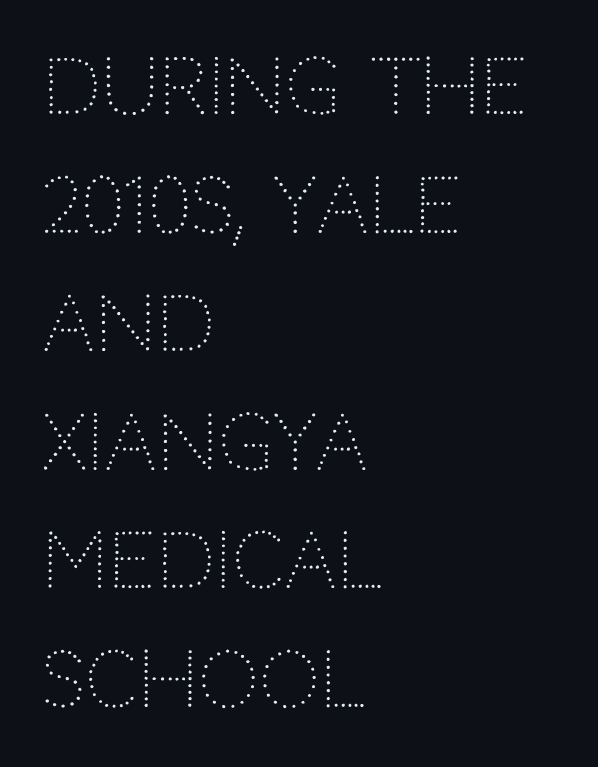
The image shows 76 px light sans-serif type, upright; set left-aligned, normal line spacing (1.56x), normal letter spacing, not underlined; low stroke contrast and a large x-height.
